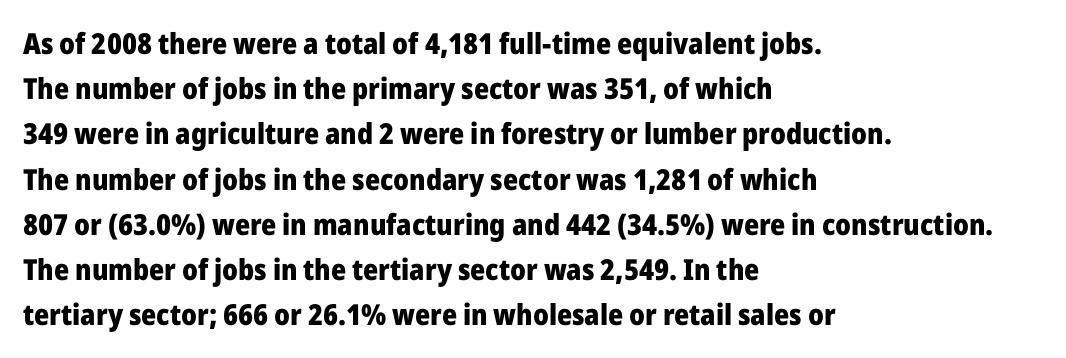
{"serif": "no", "italic": "no", "bold": "yes", "weight": "heavy", "width": "normal", "stroke_contrast": "low", "x_height": "medium", "monospaced": "no", "underline": "no", "align": "left", "line_spacing": "normal", "line_spacing_ratio": 1.56, "letter_spacing": "normal", "letter_spacing_em": 0.0, "glyph_px": 29}
